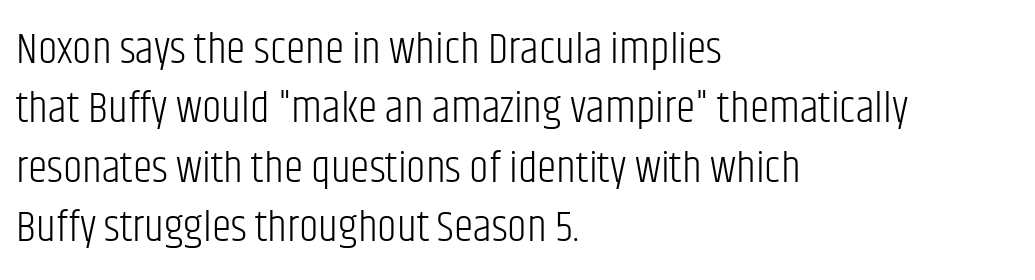
Q: Is the text bold? A: No.
Q: Is the text italic (slanted)? A: No, it is upright.
Q: Is the typeface a serif or a sans-serif typeface? A: Sans-serif.
Q: Is the text underlined? A: No.
Q: How is the paragraph aligned? A: Left-aligned.
Q: Is the spacing between letters normal or unusually wide? A: Normal.
Q: Is the spacing between lines tight, normal or loose? A: Normal.
Q: Width (condensed, normal, or wide)? A: Condensed.
Q: Stroke contrast? A: Low.
Q: x-height? A: Large.
Q: Monospaced? A: No.
